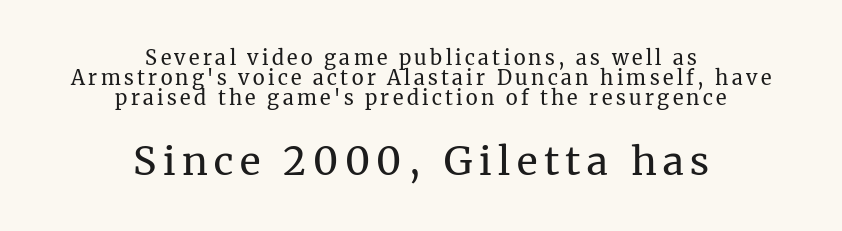
{"serif": "yes", "italic": "no", "bold": "no", "weight": "regular", "width": "normal", "stroke_contrast": "medium", "x_height": "medium", "monospaced": "no", "underline": "no", "align": "center", "line_spacing": "tight", "line_spacing_ratio": 0.99, "larger_block": "second", "size_ratio": 1.95, "glyph_px": 39}
